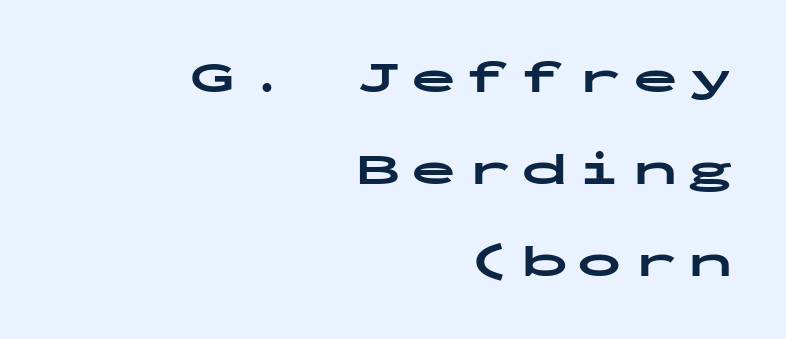
No feet cap the strokes, marking this as sans-serif type. Posture: upright roman. This rendering widens character spacing well past its baseline value. Here the designer chose a console-style face with uniform glyph widths. The glyphs are unaccompanied by any horizontal stroke below them.
